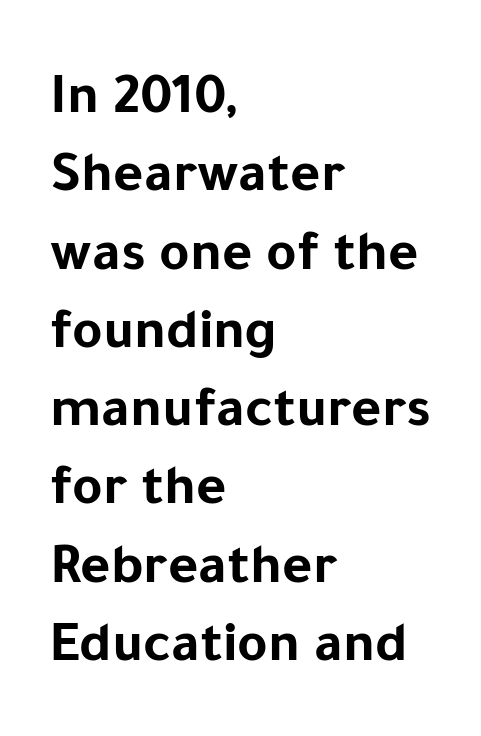
The image shows 58 px bold sans-serif type, upright; set left-aligned, normal line spacing (1.35x), normal letter spacing, not underlined; low stroke contrast and a medium x-height.
